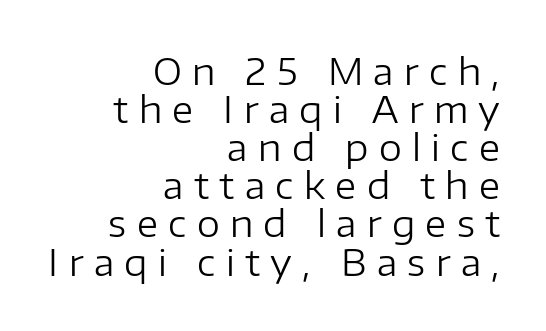
{"serif": "no", "italic": "no", "bold": "no", "weight": "regular", "width": "normal", "stroke_contrast": "low", "x_height": "medium", "monospaced": "no", "underline": "no", "align": "right", "line_spacing": "tight", "line_spacing_ratio": 1.03, "letter_spacing": "wide", "letter_spacing_em": 0.28, "glyph_px": 37}
